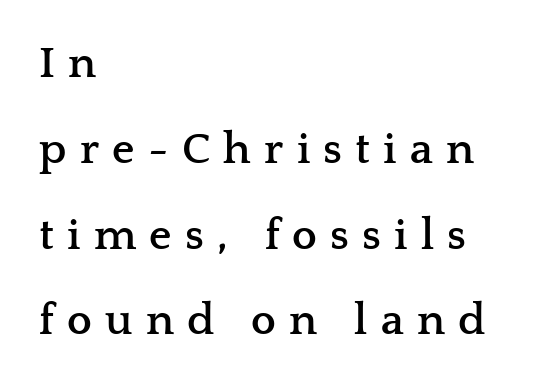
{"serif": "yes", "italic": "no", "bold": "yes", "weight": "semibold", "width": "wide", "stroke_contrast": "low", "x_height": "medium", "monospaced": "no", "underline": "no", "align": "left", "line_spacing": "loose", "line_spacing_ratio": 1.95, "letter_spacing": "wide", "letter_spacing_em": 0.3, "glyph_px": 44}
